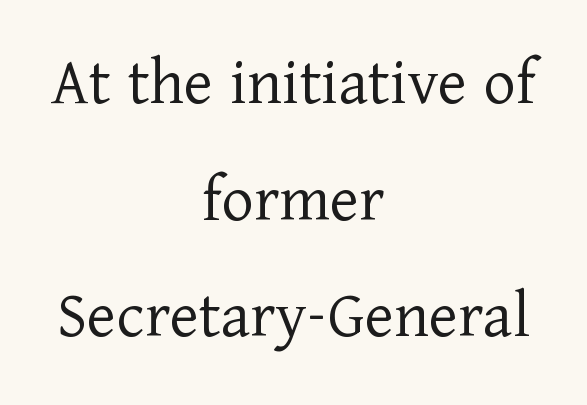
Caption: standard tracking, unaltered. The space beneath each line is pristine and unruled. Compared with typical paragraphs, the rows here are spaced about the same. Here the designer chose a conventional face with non-uniform glyph widths. Regarding serifs, this sample has them. These lines were composed using upright roman letters.
